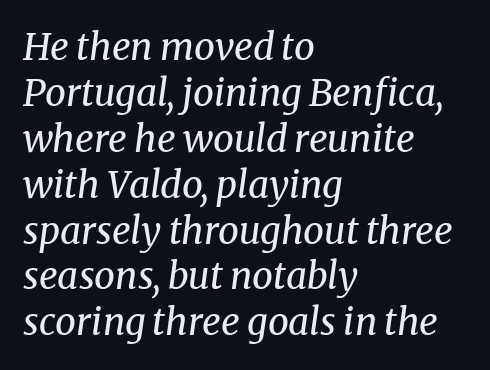
The compositor pushed each line to the left boundary. To sum up the face: it has serifs. Spacing verdict: proportional, widths tailored to each character. Ink coverage per letter is moderate at most.
